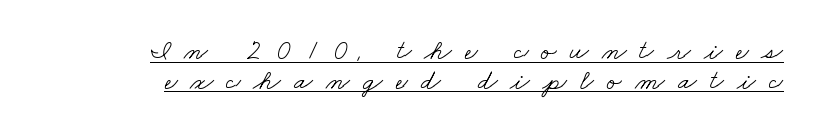
Q: Is the text bold? A: No.
Q: Is the typeface a serif or a sans-serif typeface? A: Serif.
Q: Is the text underlined? A: Yes.
Q: How is the paragraph aligned? A: Right-aligned.
Q: Is the spacing between letters normal or unusually wide? A: Unusually wide.
Q: Is the spacing between lines tight, normal or loose? A: Tight.
Q: Width (condensed, normal, or wide)? A: Wide.
Q: Stroke contrast? A: Low.
Q: x-height? A: Small.
Q: Monospaced? A: No.
